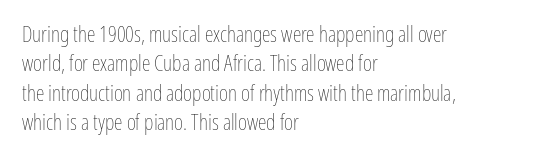
The image shows 22 px text type, upright; set left-aligned, normal line spacing (1.34x), normal letter spacing, not underlined.
